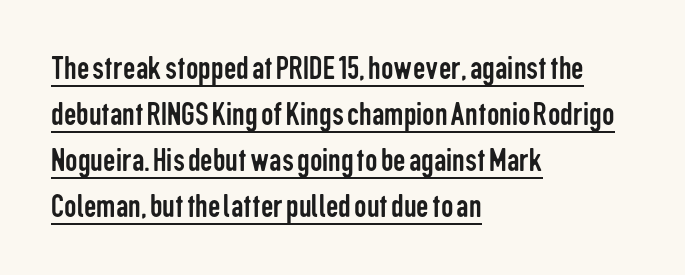
Alignment: flush left. In terms of leading, this rendering sits right in the middle. Vertical stems look standard width or narrower in stroke. I'd call this a sans setting — the letters go barefoot. Underline: present. Every character sits straight up, as roman type does.
